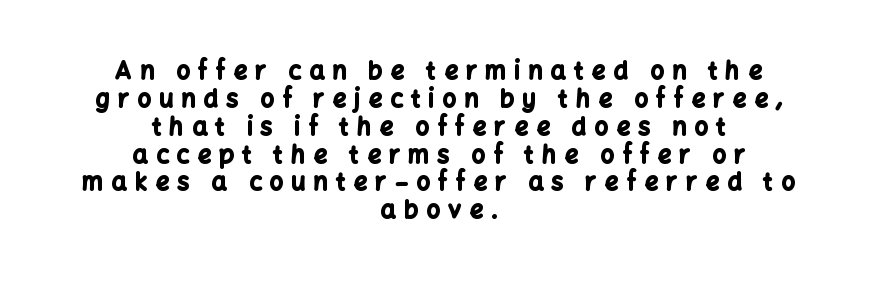
The image shows 24 px bold type, upright; set centered, line spacing 1.16x, unusually wide letter spacing (+0.34 em), not underlined.
